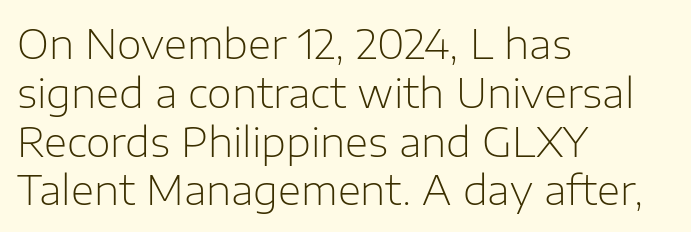
Q: Is the text bold? A: No.
Q: Is the text italic (slanted)? A: No, it is upright.
Q: Is the typeface a serif or a sans-serif typeface? A: Sans-serif.
Q: Is the text underlined? A: No.
Q: How is the paragraph aligned? A: Left-aligned.
Q: Is the spacing between letters normal or unusually wide? A: Normal.
Q: Width (condensed, normal, or wide)? A: Normal.
Q: Stroke contrast? A: Low.
Q: x-height? A: Medium.
Q: Monospaced? A: No.
